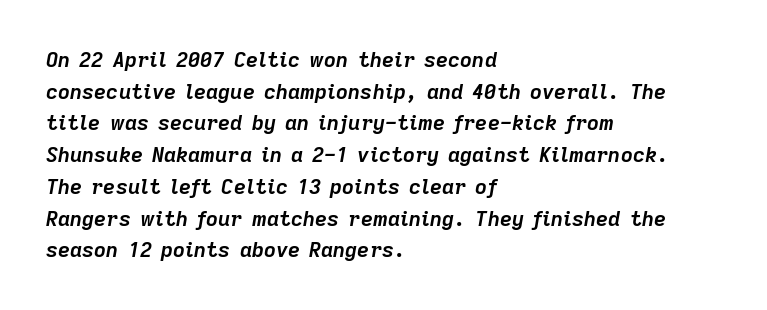
{"italic": "yes", "lean": "right", "slant_degrees": 9, "bold": "yes", "underline": "no", "align": "left", "line_spacing": "normal", "line_spacing_ratio": 1.51, "letter_spacing": "normal", "letter_spacing_em": 0.0, "glyph_px": 21}
